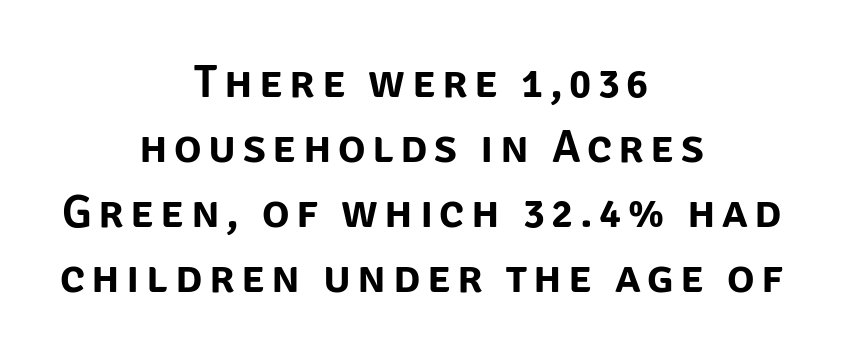
The image shows 46 px sans-serif type, upright; set centered, normal line spacing (1.41x), not underlined; low stroke contrast and a large x-height.
